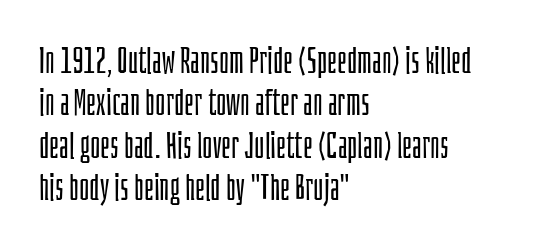
Q: Is the text bold? A: No.
Q: Is the text italic (slanted)? A: No, it is upright.
Q: Is the typeface a serif or a sans-serif typeface? A: Sans-serif.
Q: Is the text underlined? A: No.
Q: How is the paragraph aligned? A: Left-aligned.
Q: Is the spacing between letters normal or unusually wide? A: Normal.
Q: Width (condensed, normal, or wide)? A: Condensed.
Q: Stroke contrast? A: Low.
Q: x-height? A: Large.
Q: Monospaced? A: No.
